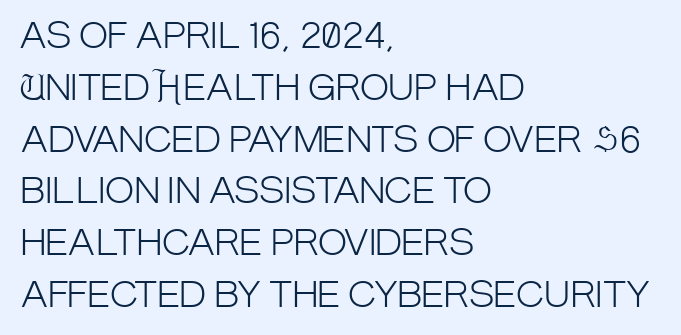
The image shows 35 px light, condensed sans-serif type, upright; set left-aligned, normal line spacing (1.48x), normal letter spacing, not underlined; low stroke contrast and a large x-height.
